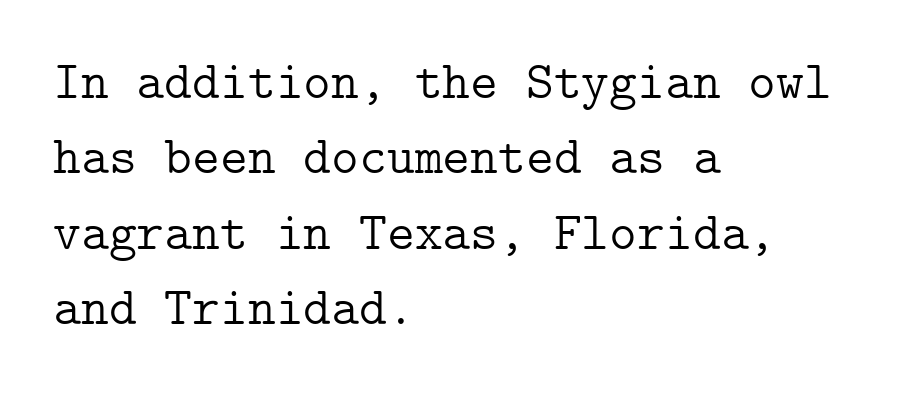
The image shows 53 px light serif type, upright; set left-aligned, normal line spacing (1.42x), normal letter spacing, not underlined; low stroke contrast and a medium x-height.
